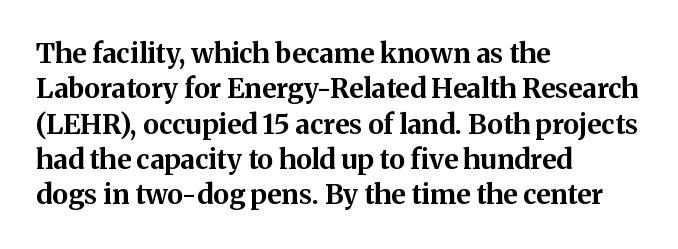
Q: Is the text bold? A: Yes.
Q: Is the text italic (slanted)? A: No, it is upright.
Q: Is the text underlined? A: No.
Q: How is the paragraph aligned? A: Left-aligned.
Q: Is the spacing between letters normal or unusually wide? A: Normal.
Q: Is the spacing between lines tight, normal or loose? A: Normal.
